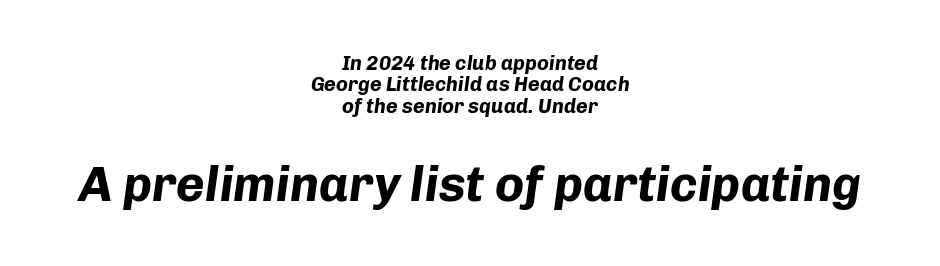
Alignment: centered. Each letter keeps its own natural width here, so spacing adapts to shape. Every character sits at an angle, as italics do. Leading is clearly below the norm, producing a dense column. Summary of weight: heavy, a full bold. The string is rendered with underlining switched off.
